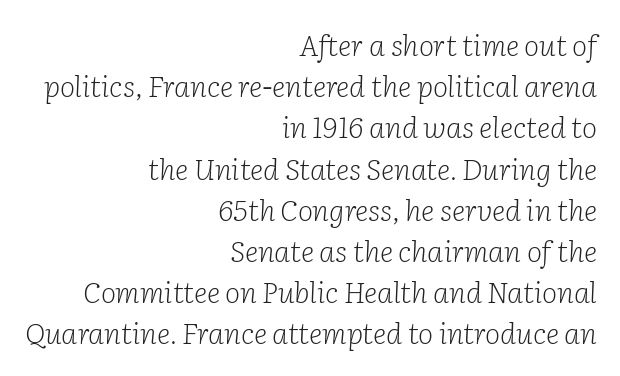
{"serif": "yes", "italic": "yes", "lean": "right", "slant_degrees": 2, "bold": "no", "weight": "light", "width": "normal", "stroke_contrast": "low", "x_height": "medium", "monospaced": "no", "underline": "no", "align": "right", "line_spacing": "normal", "line_spacing_ratio": 1.42, "letter_spacing": "normal", "letter_spacing_em": 0.0, "glyph_px": 29}
